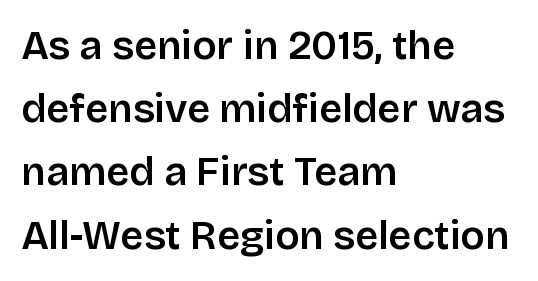
The image shows 40 px semibold sans-serif type, upright; set left-aligned, normal line spacing (1.58x), normal letter spacing, not underlined; low stroke contrast and a large x-height.
